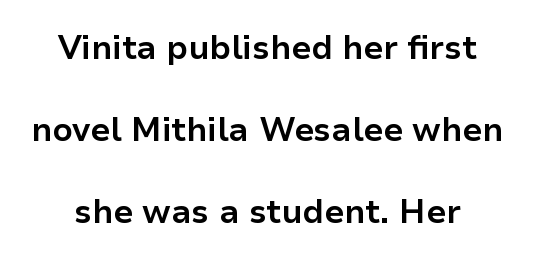
Q: Is the text bold? A: Yes.
Q: Is the text italic (slanted)? A: No, it is upright.
Q: Is the typeface a serif or a sans-serif typeface? A: Sans-serif.
Q: Is the text underlined? A: No.
Q: Is the spacing between letters normal or unusually wide? A: Normal.
Q: Is the spacing between lines tight, normal or loose? A: Loose.
Q: Width (condensed, normal, or wide)? A: Normal.
Q: Stroke contrast? A: Low.
Q: x-height? A: Medium.
Q: Monospaced? A: No.
